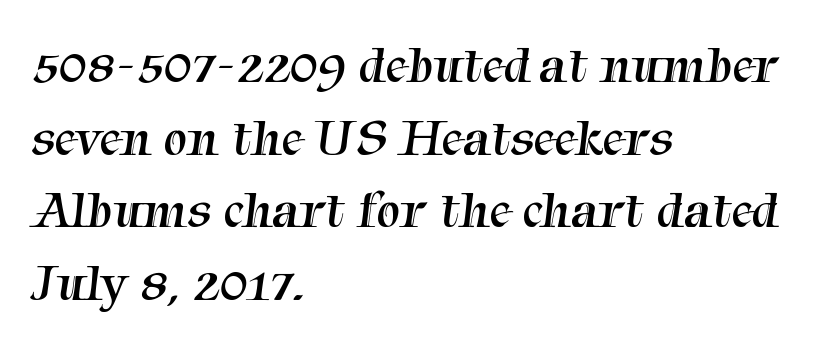
Q: Is the text bold? A: No.
Q: Is the typeface a serif or a sans-serif typeface? A: Serif.
Q: Is the text underlined? A: No.
Q: How is the paragraph aligned? A: Left-aligned.
Q: Is the spacing between letters normal or unusually wide? A: Normal.
Q: Is the spacing between lines tight, normal or loose? A: Normal.
Q: Width (condensed, normal, or wide)? A: Normal.
Q: Stroke contrast? A: Medium.
Q: x-height? A: Medium.
Q: Monospaced? A: No.
